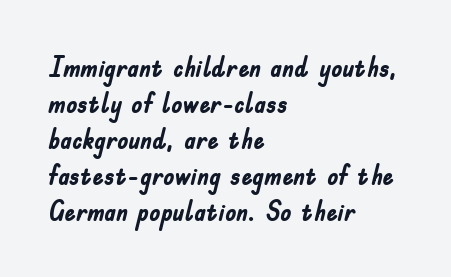
{"serif": "no", "bold": "yes", "weight": "semibold", "width": "condensed", "stroke_contrast": "low", "x_height": "small", "monospaced": "no", "underline": "no", "align": "left", "line_spacing": "normal", "line_spacing_ratio": 1.29, "letter_spacing": "normal", "letter_spacing_em": 0.0, "glyph_px": 28}
